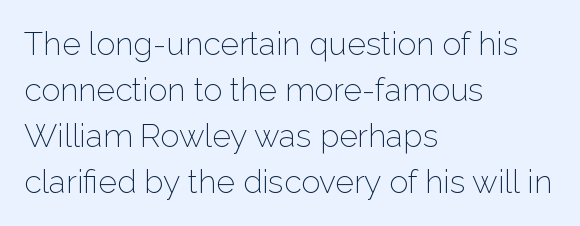
{"serif": "no", "italic": "no", "bold": "no", "weight": "light", "width": "normal", "stroke_contrast": "low", "x_height": "medium", "monospaced": "no", "underline": "no", "align": "left", "line_spacing": "normal", "line_spacing_ratio": 1.44, "letter_spacing": "normal", "letter_spacing_em": 0.0, "glyph_px": 32}
